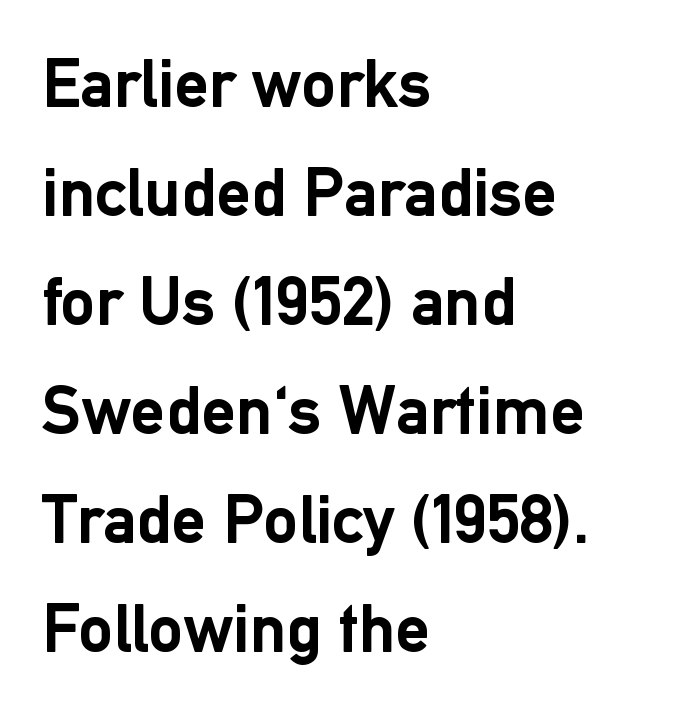
{"serif": "no", "italic": "no", "bold": "yes", "weight": "semibold", "width": "normal", "stroke_contrast": "low", "x_height": "medium", "monospaced": "no", "underline": "no", "align": "left", "line_spacing": "normal", "line_spacing_ratio": 1.58, "letter_spacing": "normal", "letter_spacing_em": 0.0, "glyph_px": 69}
